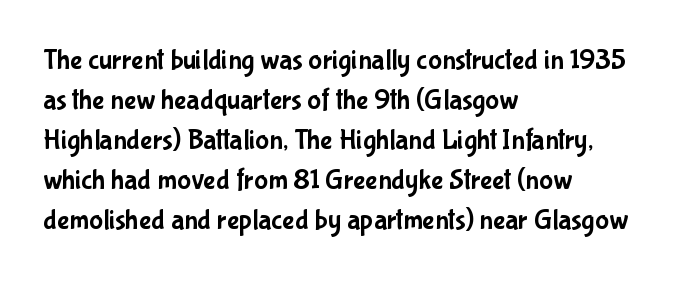
The image shows 29 px condensed sans-serif type, upright; set left-aligned, normal line spacing (1.38x), normal letter spacing, not underlined; low stroke contrast and a medium x-height.
